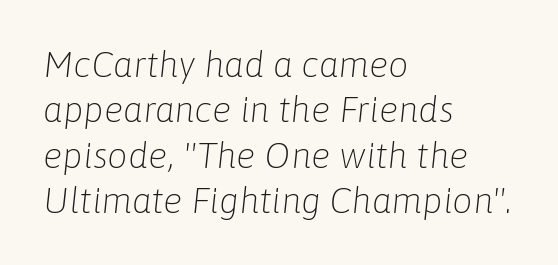
Q: Is the text bold? A: No.
Q: Is the text italic (slanted)? A: Yes, it leans right by about 6 degrees.
Q: Is the text underlined? A: No.
Q: How is the paragraph aligned? A: Left-aligned.
Q: Is the spacing between letters normal or unusually wide? A: Normal.
Q: Is the spacing between lines tight, normal or loose? A: Normal.
Q: Width (condensed, normal, or wide)? A: Normal.
Q: Stroke contrast? A: Low.
Q: x-height? A: Medium.
Q: Monospaced? A: No.
